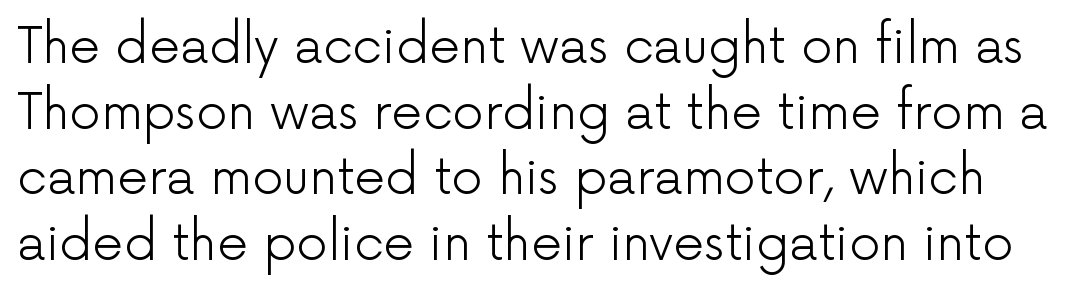
Q: Is the text bold? A: No.
Q: Is the text italic (slanted)? A: No, it is upright.
Q: Is the typeface a serif or a sans-serif typeface? A: Sans-serif.
Q: Is the text underlined? A: No.
Q: Is the spacing between letters normal or unusually wide? A: Normal.
Q: Is the spacing between lines tight, normal or loose? A: Normal.
Q: Width (condensed, normal, or wide)? A: Normal.
Q: Stroke contrast? A: Low.
Q: x-height? A: Medium.
Q: Monospaced? A: No.
